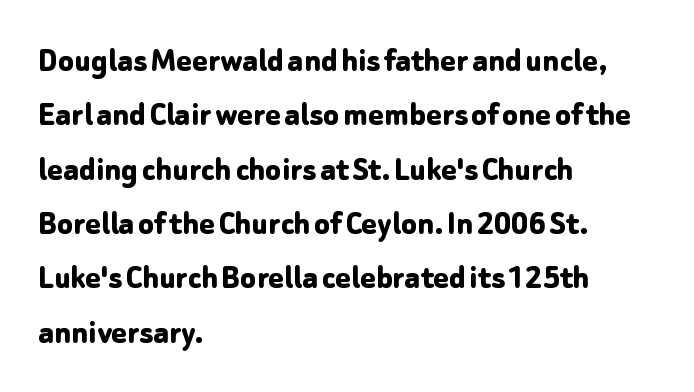
The image shows 36 px bold sans-serif type, upright; set left-aligned, normal line spacing (1.51x), normal letter spacing, not underlined; low stroke contrast and a medium x-height.
